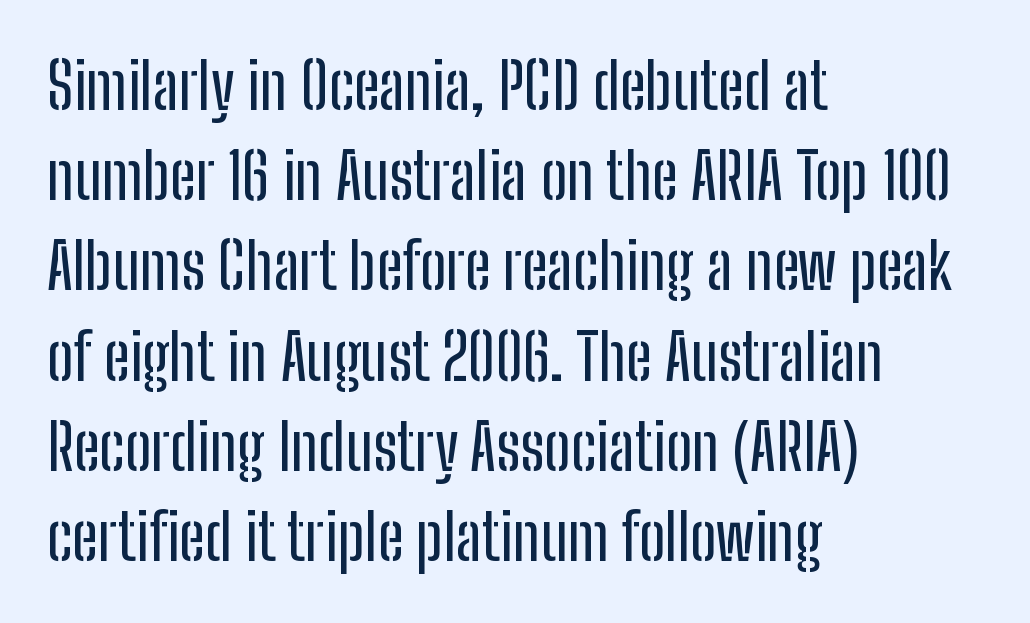
Default kerning and tracking; the words read as compact shapes. The foot of each line stays bare and open. Unlike a traditional serif, this face leaves its strokes unadorned. The font's upright variant was chosen for this text. What's the leading like? Ordinary, nothing unusual. This sample has the flowing, uneven cadence of proportional lettering.
